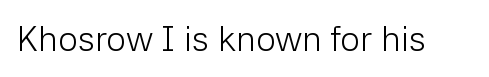
A typesetter would label this face a sans. A roman cut, with each character standing at attention. Type without underlining. Proportional: the letters do not fall into vertical columns. The characters are drawn with everyday or finer stroke widths.
